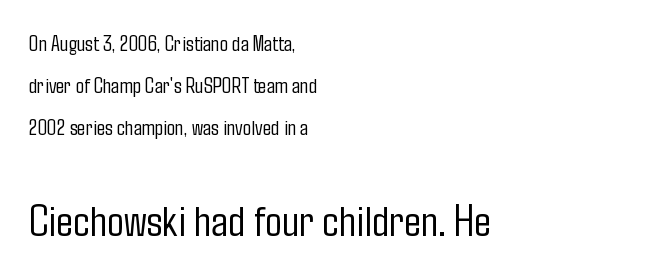
The typeface chosen for these lines omits serifs. This sample has the flowing, uneven cadence of proportional lettering. Is the type heavy? It reads as light-to-regular instead. Teacher's note: observe the even left margin — that is flush-left alignment. Successive baselines arrive slowly, with a big drop between each. This sample uses plain, unmodified letter spacing.
